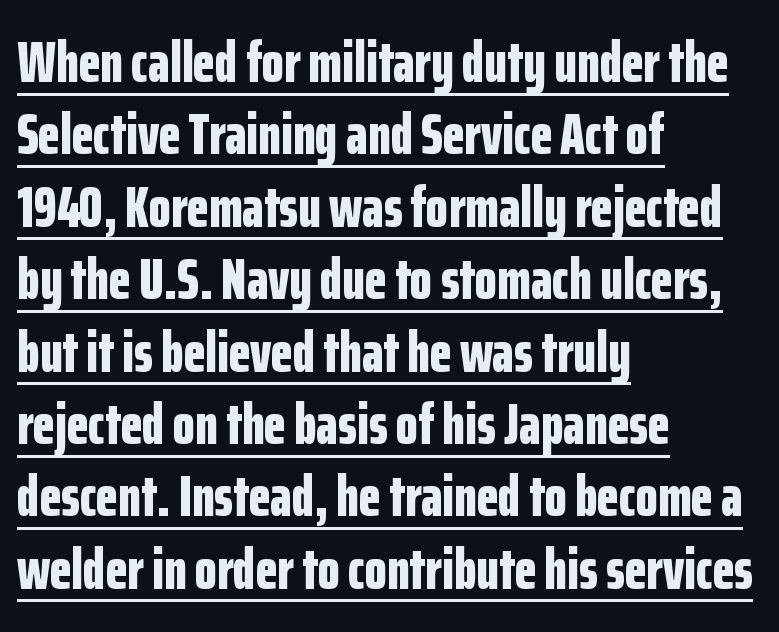
The setting favours the left margin, as ordinary paragraphs usually do. The letters are bold, with thick, heavy strokes. Quick note: interline space is typical. Look at the bottom of the vertical strokes: they stop flat, with no serifs. Does a line run under the words? Yes, clearly.
